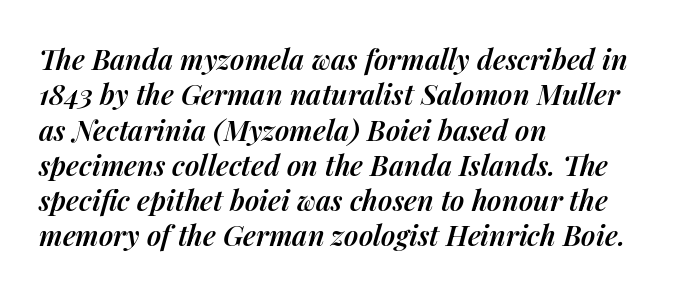
Rule under the text: the space is simply empty. This rendering uses left alignment, leaving the right contour irregular. Every letter is mildly thick-stroked: semibold rather than bold. These lines sit exactly where default settings would place them.
